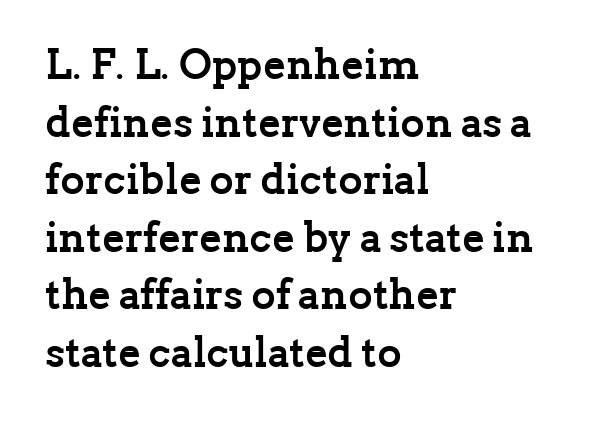
The image shows 42 px semibold serif type, upright; set left-aligned, normal line spacing (1.37x), normal letter spacing, not underlined; low stroke contrast and a medium x-height.
